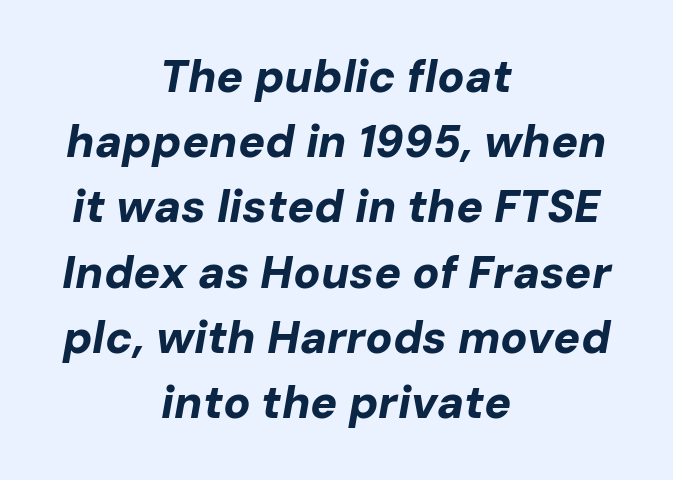
The image shows 45 px bold type, italic (leaning right); set centered, normal line spacing (1.45x), normal letter spacing, not underlined; low stroke contrast and a medium x-height.
